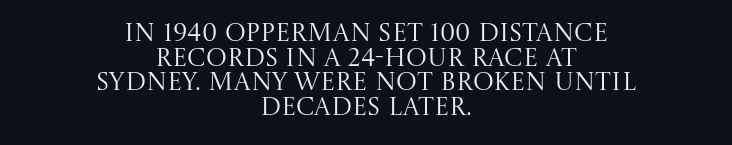
Q: Is the text bold? A: No.
Q: Is the text italic (slanted)? A: No, it is upright.
Q: Is the text underlined? A: No.
Q: How is the paragraph aligned? A: Centered.
Q: Is the spacing between letters normal or unusually wide? A: Normal.
Q: Is the spacing between lines tight, normal or loose? A: Tight.
